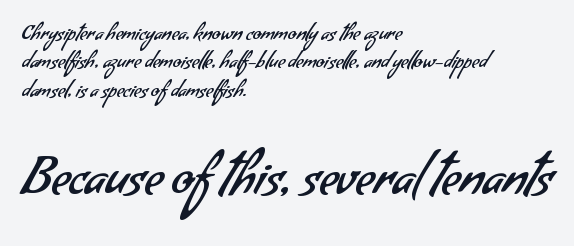
Plain, unruled lines of type. The passage shown is not bold in any degree. The font family rendered here belongs to the sans-serif group. There is no visible air inserted between adjacent glyphs. Compare the two chunks: the lower has the greater cap height. Each letter keeps its own natural width here, so spacing adapts to shape.
